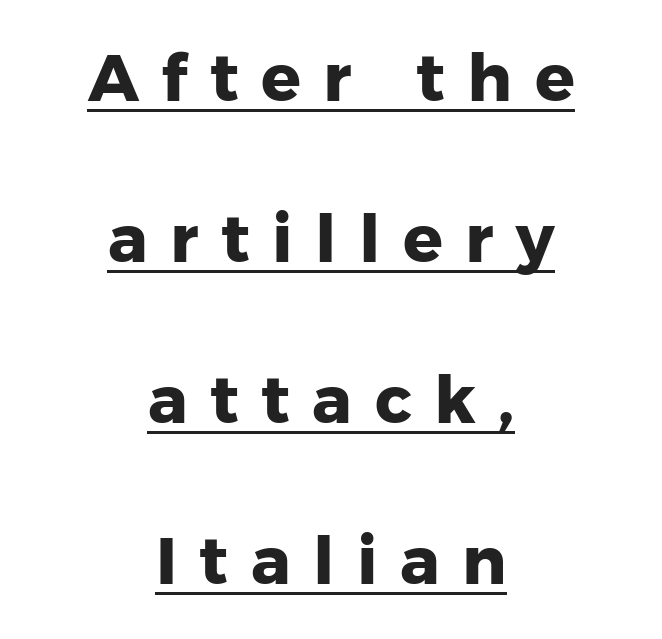
The image shows 66 px heavy sans-serif type, upright; set centered, loose line spacing (2.44x), unusually wide letter spacing (+0.34 em), underlined; low stroke contrast and a medium x-height.
